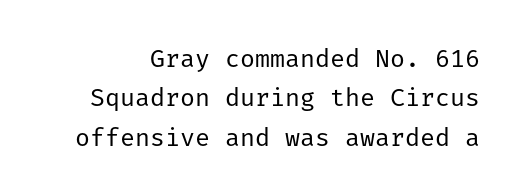
The image shows 25 px text type, upright; set normal line spacing (1.58x), normal letter spacing, not underlined.
